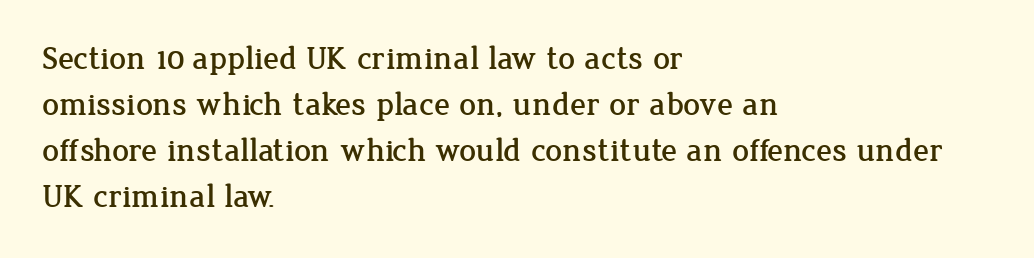
The image shows 33 px serif type, upright; set left-aligned, normal line spacing (1.39x), normal letter spacing, not underlined; low stroke contrast and a medium x-height.
